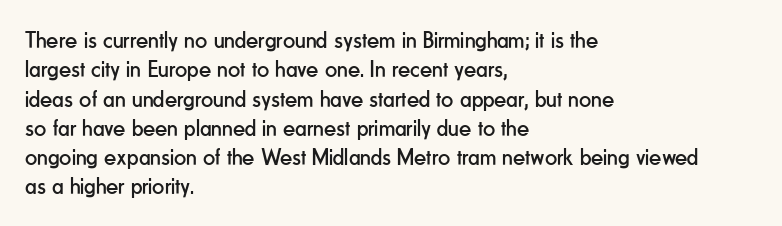
Notice how the stems are strictly vertical — no italics here. Standard letterfit; no display-style spreading of the glyphs. The space beneath each line is pristine and unruled. Counters stay open thanks to moderate or lighter strokes. A classic flush-left, rag-right setting is used for this passage.
